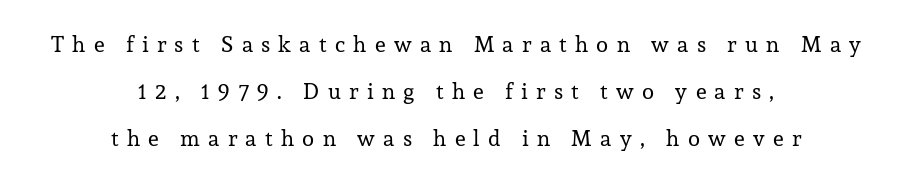
{"italic": "no", "bold": "no", "underline": "no", "align": "center", "line_spacing": "loose", "line_spacing_ratio": 2.14, "letter_spacing": "wide", "letter_spacing_em": 0.38, "glyph_px": 22}
